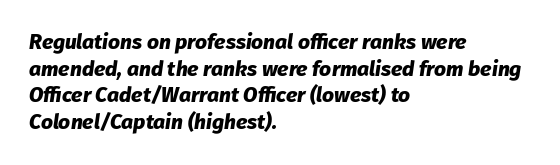
Q: Is the text bold? A: Yes.
Q: Is the text italic (slanted)? A: Yes, it leans right by about 8 degrees.
Q: Is the text underlined? A: No.
Q: How is the paragraph aligned? A: Left-aligned.
Q: Is the spacing between letters normal or unusually wide? A: Normal.
Q: Is the spacing between lines tight, normal or loose? A: Normal.
